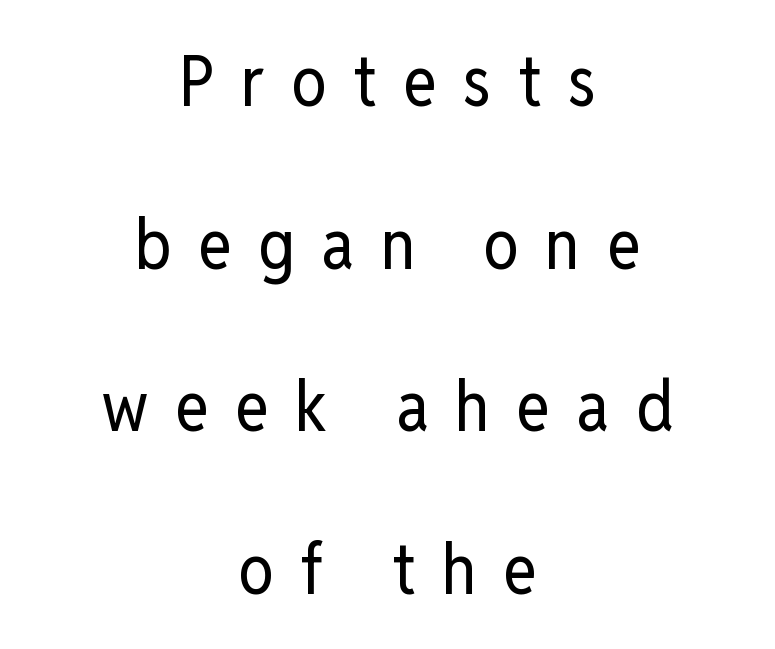
Q: Is the text bold? A: No.
Q: Is the text italic (slanted)? A: No, it is upright.
Q: Is the typeface a serif or a sans-serif typeface? A: Sans-serif.
Q: Is the text underlined? A: No.
Q: How is the paragraph aligned? A: Centered.
Q: Is the spacing between letters normal or unusually wide? A: Unusually wide.
Q: Is the spacing between lines tight, normal or loose? A: Loose.
Q: Width (condensed, normal, or wide)? A: Condensed.
Q: Stroke contrast? A: Low.
Q: x-height? A: Medium.
Q: Monospaced? A: No.
